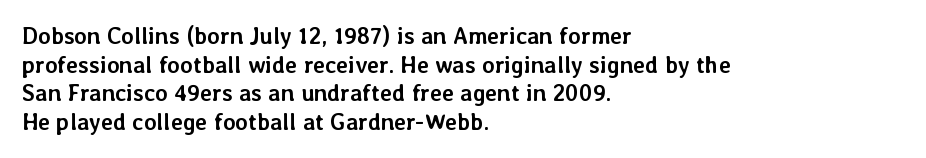
The image shows 23 px bold type, upright; set left-aligned, line spacing 1.24x, normal letter spacing, not underlined.
